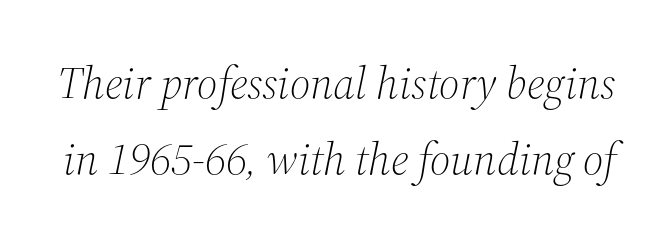
The rows are spaced the way most documents space them. Posture: slanted. In terms of letterspacing, this is plain default setting. This is serif lettering, the kind often seen in printed books.
